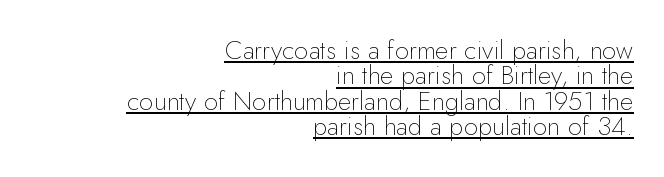
{"italic": "no", "bold": "no", "underline": "yes", "align": "right", "line_spacing": "tight", "line_spacing_ratio": 0.98, "letter_spacing": "normal", "letter_spacing_em": 0.0, "glyph_px": 26}
